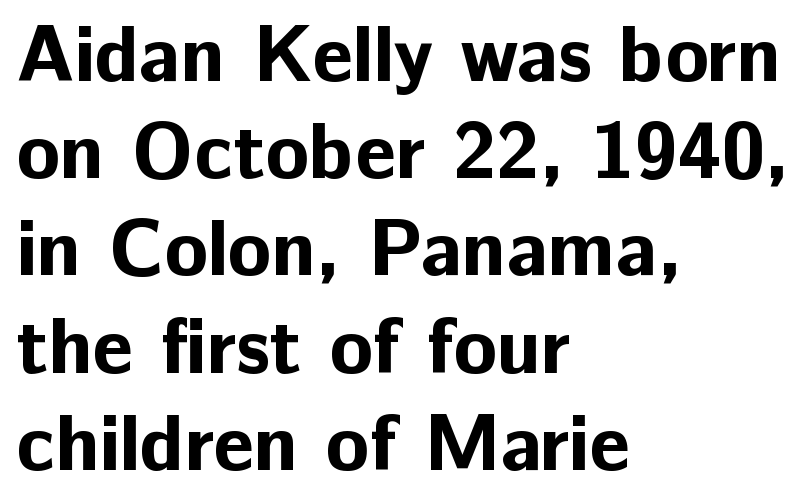
Words float on clear page, feet unadorned. The letters advance in unequal steps, a hallmark of proportional type. The passage shown has conventional tracking throughout. The designer went with a sans here, leaving each stem footless. Weight: bold.
